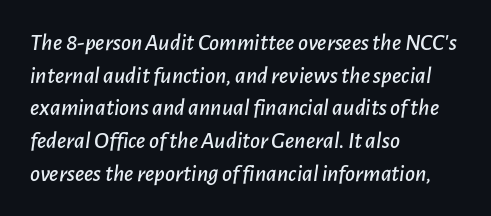
Q: Is the text italic (slanted)? A: Yes, it leans right by about 7 degrees.
Q: Is the text underlined? A: No.
Q: How is the paragraph aligned? A: Left-aligned.
Q: Is the spacing between letters normal or unusually wide? A: Normal.
Q: Is the spacing between lines tight, normal or loose? A: Normal.
